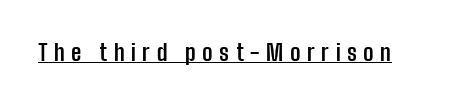
{"italic": "no", "bold": "yes", "underline": "yes", "letter_spacing": "wide", "letter_spacing_em": 0.28, "glyph_px": 23}
